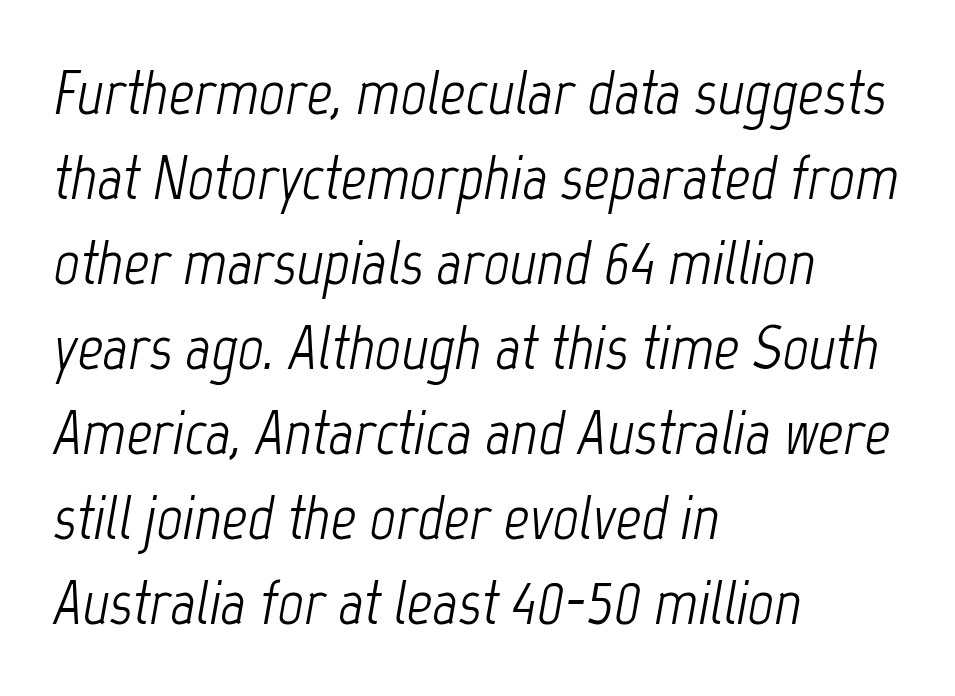
{"italic": "yes", "lean": "right", "slant_degrees": 12, "bold": "no", "weight": "light", "width": "condensed", "stroke_contrast": "low", "x_height": "medium", "monospaced": "no", "underline": "no", "align": "left", "line_spacing": "normal", "line_spacing_ratio": 1.35, "letter_spacing": "normal", "letter_spacing_em": 0.0, "glyph_px": 63}
